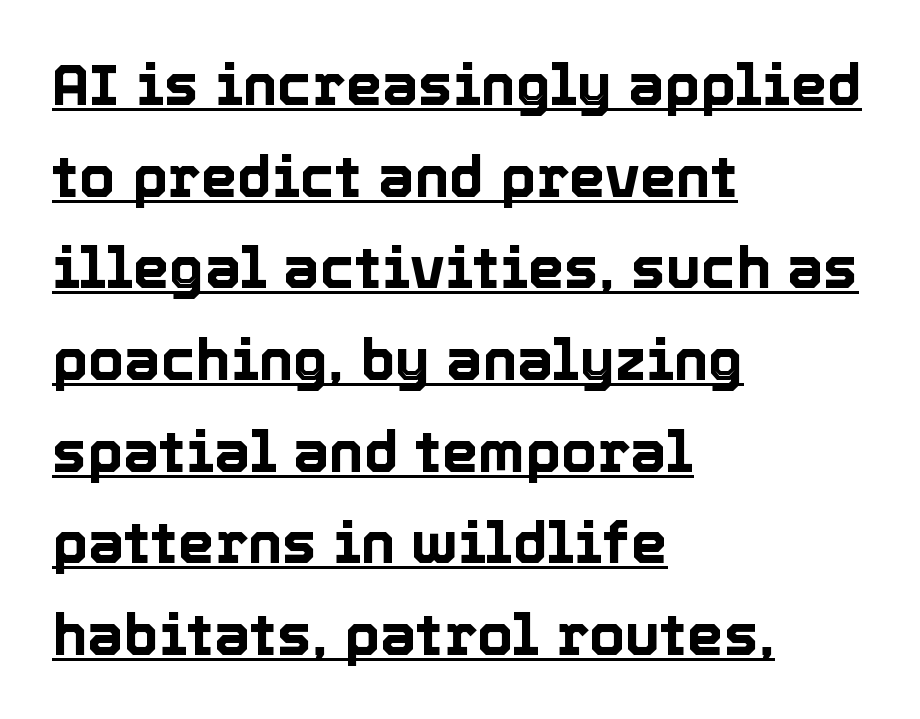
Q: Is the text italic (slanted)? A: No, it is upright.
Q: Is the text underlined? A: Yes.
Q: How is the paragraph aligned? A: Left-aligned.
Q: Is the spacing between letters normal or unusually wide? A: Normal.
Q: Is the spacing between lines tight, normal or loose? A: Normal.
Q: Width (condensed, normal, or wide)? A: Normal.
Q: x-height? A: Medium.
Q: Monospaced? A: No.
